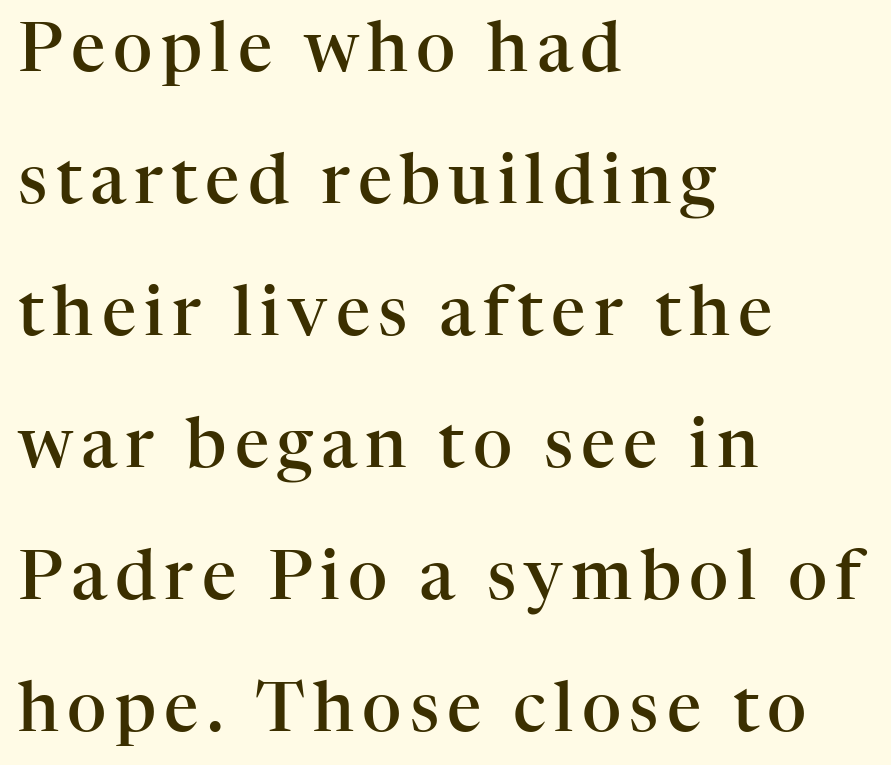
The image shows 68 px semibold serif type, upright; set left-aligned, loose line spacing (1.94x), not underlined; high stroke contrast and a medium x-height.
